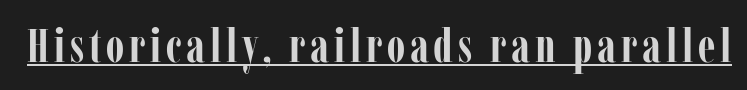
The image shows 48 px semibold, condensed serif type, upright; set underlined; low stroke contrast and a medium x-height.
